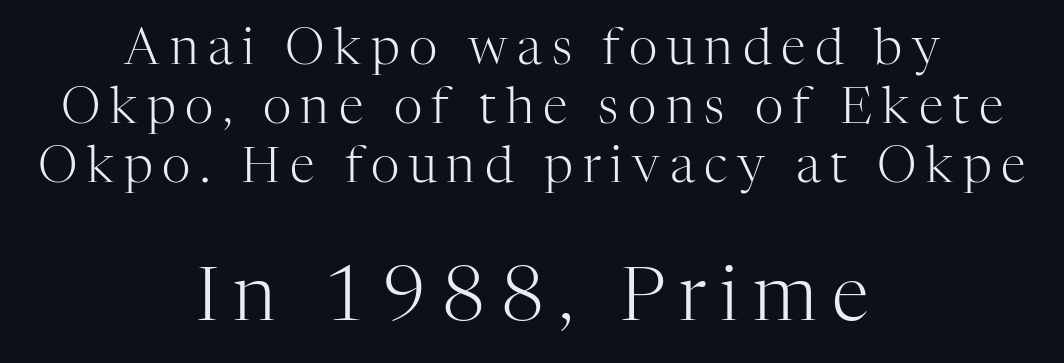
The second block has been scaled up relative to the first. No word sits above an underline. The passage shown is not bold in any degree. Both edges are ragged and mirror each other, which tells us the setting is centered.
